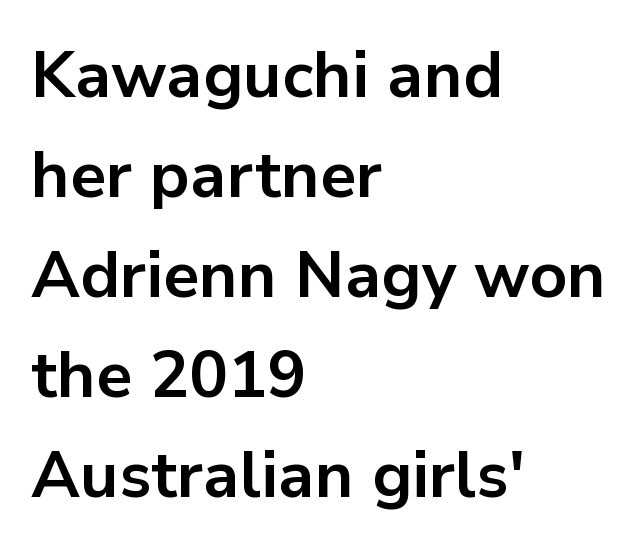
{"serif": "no", "italic": "no", "bold": "yes", "weight": "bold", "width": "normal", "stroke_contrast": "low", "x_height": "medium", "monospaced": "no", "underline": "no", "align": "left", "line_spacing": "normal", "line_spacing_ratio": 1.54, "letter_spacing": "normal", "letter_spacing_em": 0.0, "glyph_px": 65}
